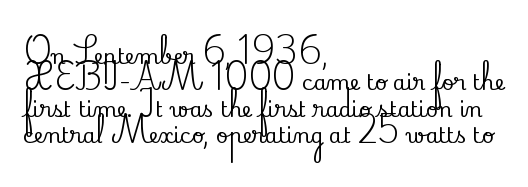
Q: Is the text italic (slanted)? A: No, it is upright.
Q: Is the text underlined? A: No.
Q: How is the paragraph aligned? A: Left-aligned.
Q: Is the spacing between letters normal or unusually wide? A: Normal.
Q: Is the spacing between lines tight, normal or loose? A: Normal.
